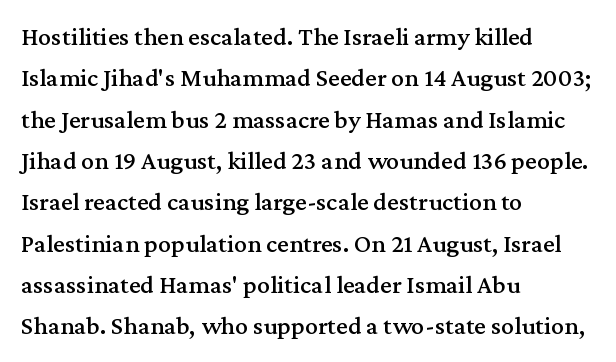
The image shows 26 px text type, upright; set left-aligned, normal line spacing (1.59x), normal letter spacing, not underlined.
